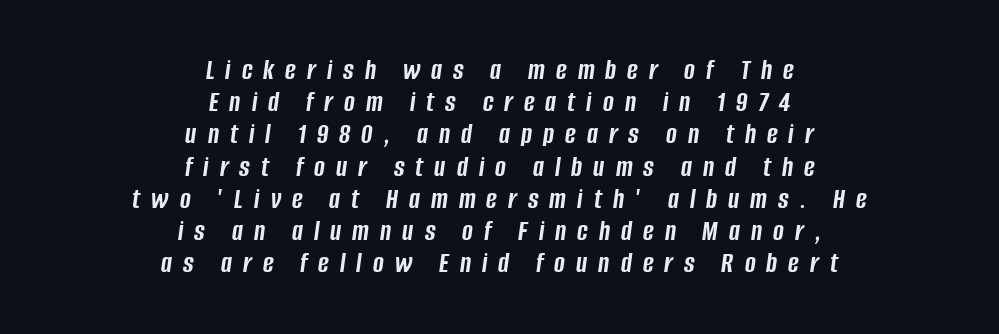
The image shows 29 px semibold, condensed type, italic (leaning right); set centered, tight line spacing (1.11x), unusually wide letter spacing (+0.38 em), not underlined; low stroke contrast and a large x-height.
